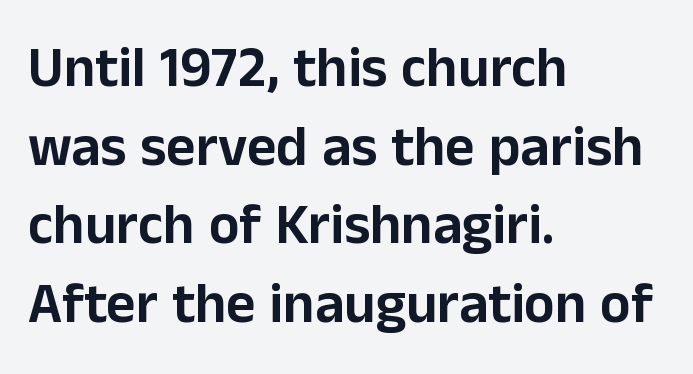
Q: Is the text italic (slanted)? A: No, it is upright.
Q: Is the typeface a serif or a sans-serif typeface? A: Sans-serif.
Q: Is the text underlined? A: No.
Q: How is the paragraph aligned? A: Left-aligned.
Q: Is the spacing between letters normal or unusually wide? A: Normal.
Q: Is the spacing between lines tight, normal or loose? A: Normal.
Q: Width (condensed, normal, or wide)? A: Normal.
Q: Stroke contrast? A: Low.
Q: x-height? A: Medium.
Q: Monospaced? A: No.
